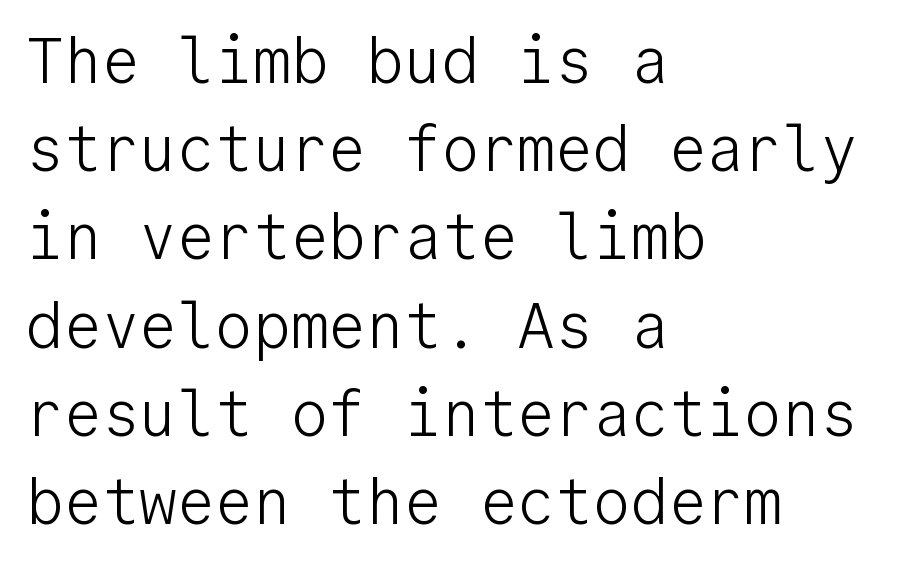
{"serif": "no", "italic": "no", "bold": "no", "weight": "light", "width": "normal", "stroke_contrast": "low", "x_height": "medium", "monospaced": "yes", "underline": "no", "align": "left", "line_spacing": "normal", "line_spacing_ratio": 1.4, "letter_spacing": "normal", "letter_spacing_em": 0.0, "glyph_px": 63}
